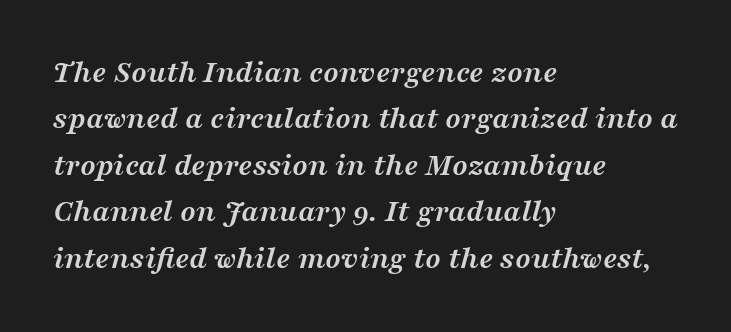
{"serif": "yes", "italic": "yes", "lean": "right", "slant_degrees": 16, "bold": "yes", "weight": "semibold", "width": "wide", "stroke_contrast": "medium", "x_height": "medium", "monospaced": "no", "underline": "no", "align": "left", "line_spacing": "normal", "line_spacing_ratio": 1.45, "letter_spacing": "normal", "letter_spacing_em": 0.0, "glyph_px": 32}
